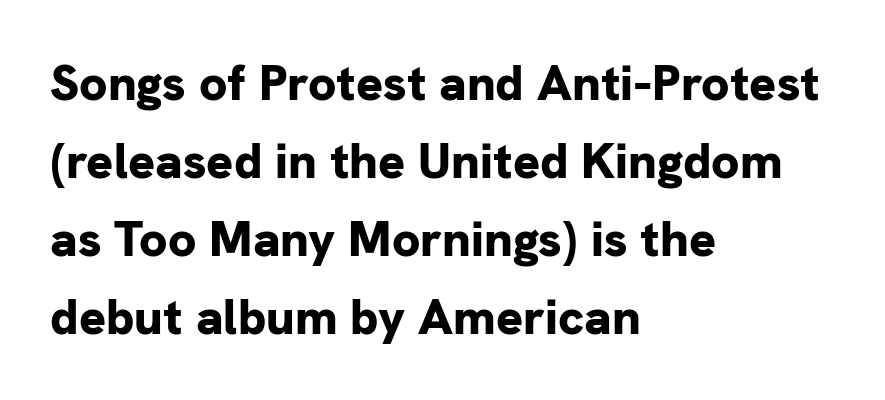
Beneath every word, the page is bare. Typographic density is high because the face is bold. The letters sit at their default tracking, neither squeezed nor spread. Regarding serifs, this sample does without them. This is the regular roman posture of the typeface.
